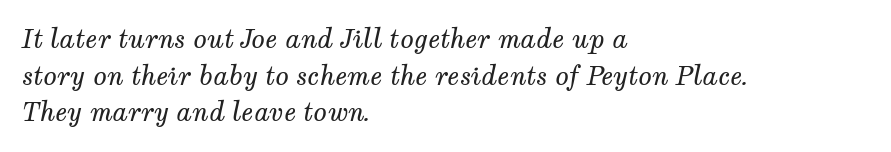
Words appear dense and cohesive because spacing is normal. The ragged edge is on the right, which tells us the setting is flush left. If you drew a line through each stem, it would be angled. A light-to-regular cut is what we see here.
